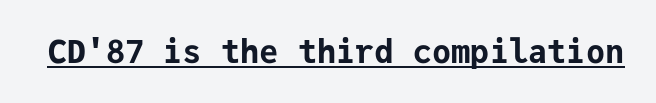
Looks like terminal output: every glyph gets an equal slot. Emphasis is given by a line drawn under the lettering. Quick note: not italic, upright. Here the glyphs are tracked normally, forming tight word shapes. The glyphs in this specimen are sans serif.
